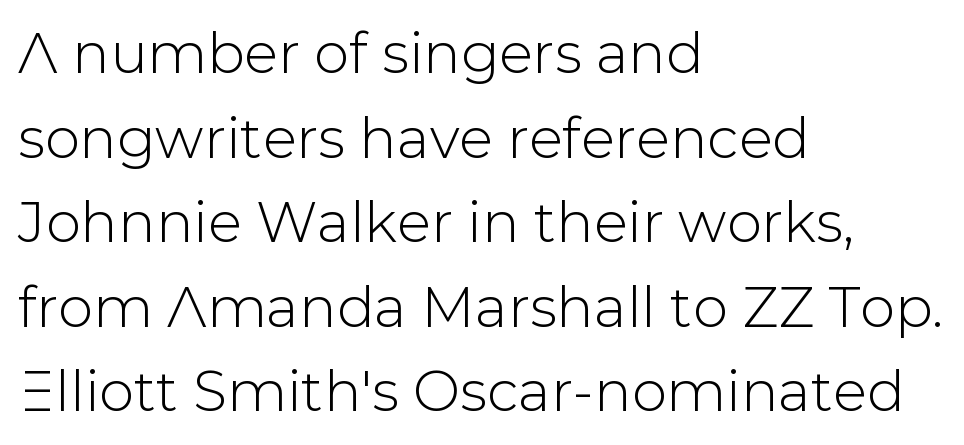
Q: Is the text italic (slanted)? A: No, it is upright.
Q: Is the typeface a serif or a sans-serif typeface? A: Sans-serif.
Q: Is the text underlined? A: No.
Q: How is the paragraph aligned? A: Left-aligned.
Q: Is the spacing between letters normal or unusually wide? A: Normal.
Q: Is the spacing between lines tight, normal or loose? A: Normal.
Q: Width (condensed, normal, or wide)? A: Normal.
Q: Stroke contrast? A: Low.
Q: x-height? A: Medium.
Q: Monospaced? A: No.
